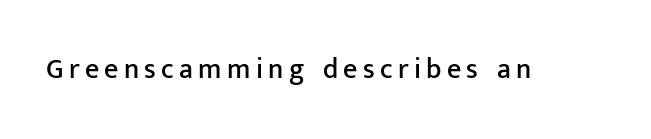
Character widths vary here, with narrow letters taking less room than wide ones. Each row of text sits above clean, open space. A typesetter would label this face a sans. Designer's note — italics off, roman on.
